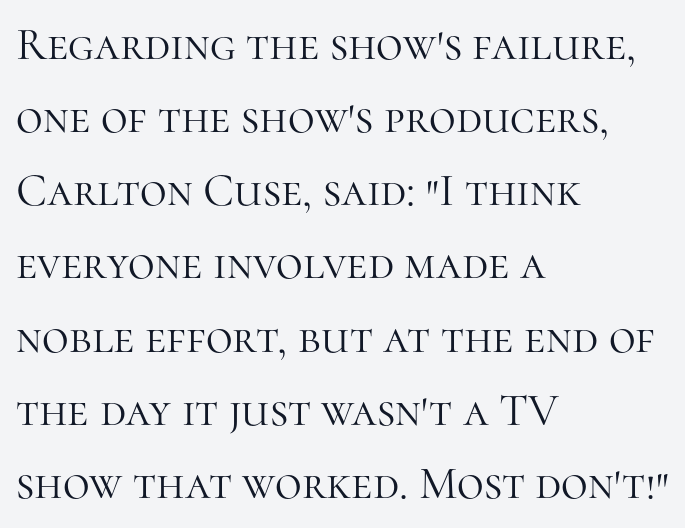
{"serif": "yes", "italic": "no", "bold": "no", "weight": "light", "width": "normal", "stroke_contrast": "high", "x_height": "medium", "monospaced": "no", "underline": "no", "align": "left", "line_spacing": "normal", "line_spacing_ratio": 1.59, "letter_spacing": "normal", "letter_spacing_em": 0.0, "glyph_px": 46}
